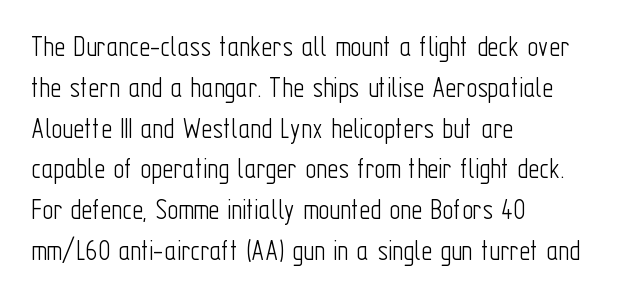
Q: Is the text bold? A: No.
Q: Is the text italic (slanted)? A: No, it is upright.
Q: Is the typeface a serif or a sans-serif typeface? A: Sans-serif.
Q: Is the text underlined? A: No.
Q: How is the paragraph aligned? A: Left-aligned.
Q: Is the spacing between letters normal or unusually wide? A: Normal.
Q: Is the spacing between lines tight, normal or loose? A: Normal.
Q: Width (condensed, normal, or wide)? A: Condensed.
Q: Stroke contrast? A: Low.
Q: x-height? A: Medium.
Q: Monospaced? A: No.
